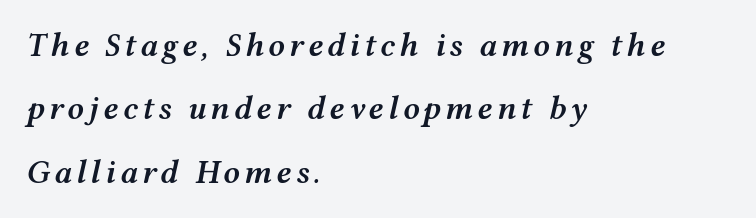
{"italic": "yes", "lean": "right", "slant_degrees": 12, "bold": "semi", "weight": "semibold", "width": "wide", "stroke_contrast": "medium", "x_height": "medium", "monospaced": "no", "underline": "no", "align": "left", "line_spacing": "loose", "line_spacing_ratio": 1.92, "glyph_px": 33}
